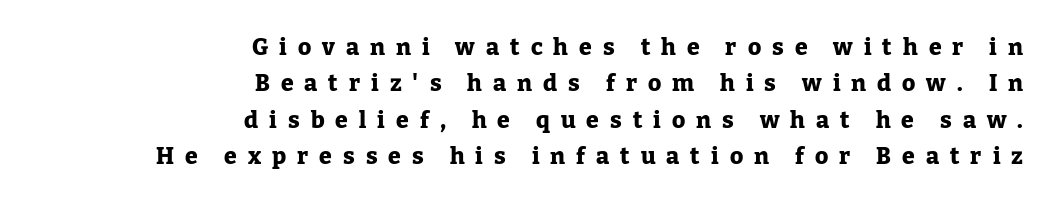
Q: Is the text bold? A: Yes.
Q: Is the text italic (slanted)? A: No, it is upright.
Q: Is the text underlined? A: No.
Q: How is the paragraph aligned? A: Right-aligned.
Q: Is the spacing between letters normal or unusually wide? A: Unusually wide.
Q: Is the spacing between lines tight, normal or loose? A: Normal.
